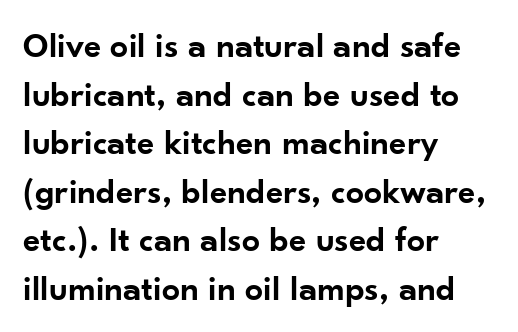
Q: Is the text bold? A: Semi-bold.
Q: Is the text italic (slanted)? A: No, it is upright.
Q: Is the typeface a serif or a sans-serif typeface? A: Sans-serif.
Q: Is the text underlined? A: No.
Q: How is the paragraph aligned? A: Left-aligned.
Q: Is the spacing between letters normal or unusually wide? A: Normal.
Q: Is the spacing between lines tight, normal or loose? A: Normal.
Q: Width (condensed, normal, or wide)? A: Normal.
Q: Stroke contrast? A: Low.
Q: x-height? A: Small.
Q: Monospaced? A: No.
